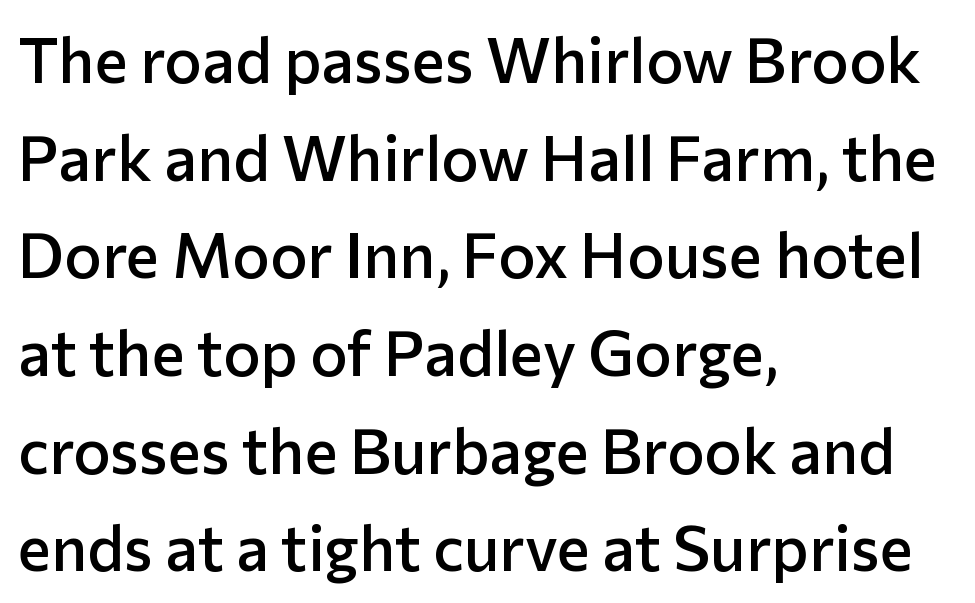
Q: Is the text bold? A: Semi-bold.
Q: Is the text italic (slanted)? A: No, it is upright.
Q: Is the typeface a serif or a sans-serif typeface? A: Sans-serif.
Q: Is the text underlined? A: No.
Q: How is the paragraph aligned? A: Left-aligned.
Q: Is the spacing between letters normal or unusually wide? A: Normal.
Q: Is the spacing between lines tight, normal or loose? A: Normal.
Q: Width (condensed, normal, or wide)? A: Normal.
Q: Stroke contrast? A: Low.
Q: x-height? A: Medium.
Q: Monospaced? A: No.
